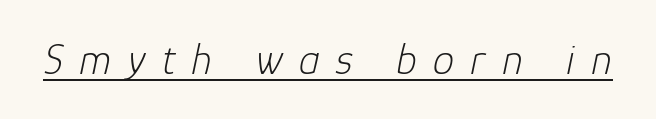
Each letter keeps its own natural width here, so spacing adapts to shape. The rendering applies a slant to the glyphs. Somebody hit Ctrl+U on this one — the words are underlined. Substantial extra tracking has been applied to these lines.
